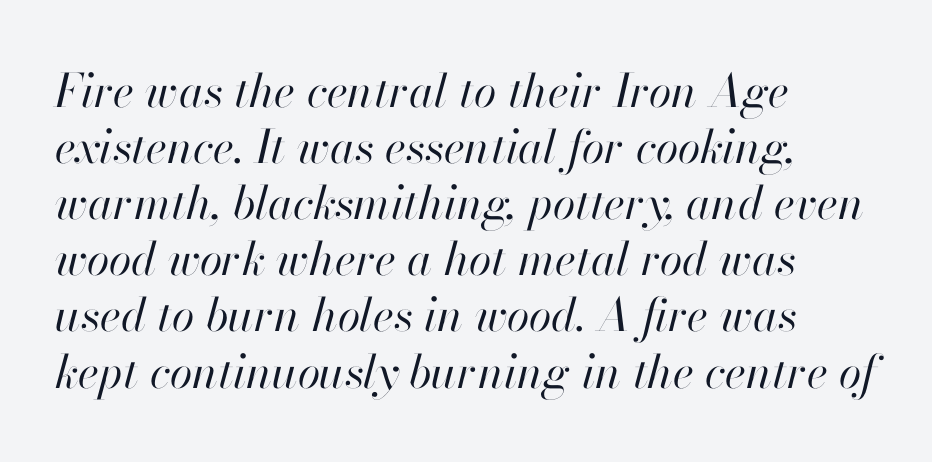
Bare-footed words on every line. Would a proofreader flag this as italicized? Yes. These glyphs show unthickened strokes, regular width or finer. Nothing unusual about the tracking: characters are spaced as the font intends.
